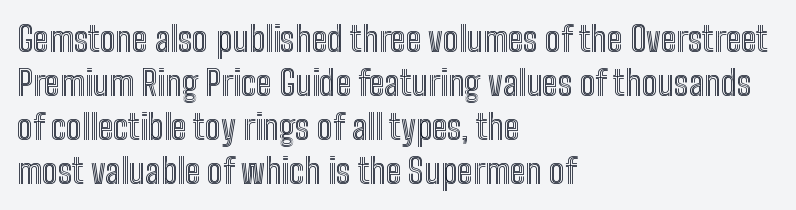
The image shows 35 px condensed type, upright; set left-aligned, normal line spacing (1.26x), normal letter spacing, not underlined; a medium x-height.
